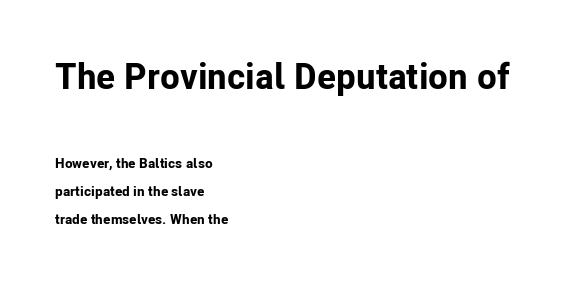
The image shows 36 px bold sans-serif type, upright; set left-aligned, loose line spacing (1.98x), normal letter spacing, not underlined; the first (top) block is 2.57x larger; low stroke contrast and a medium x-height.
